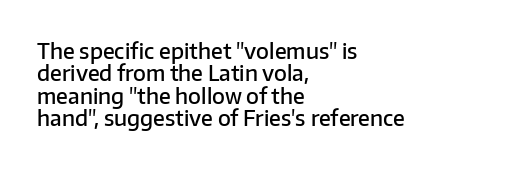
The image shows 21 px text type, upright; set left-aligned, tight line spacing (1.07x), normal letter spacing, not underlined.
